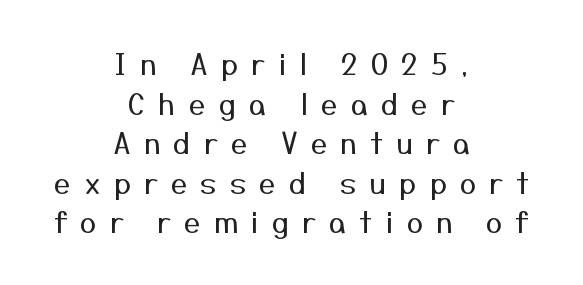
Q: Is the text bold? A: No.
Q: Is the text italic (slanted)? A: No, it is upright.
Q: Is the typeface a serif or a sans-serif typeface? A: Sans-serif.
Q: Is the text underlined? A: No.
Q: How is the paragraph aligned? A: Centered.
Q: Is the spacing between letters normal or unusually wide? A: Unusually wide.
Q: Is the spacing between lines tight, normal or loose? A: Normal.
Q: Width (condensed, normal, or wide)? A: Normal.
Q: Stroke contrast? A: Medium.
Q: x-height? A: Medium.
Q: Monospaced? A: No.
